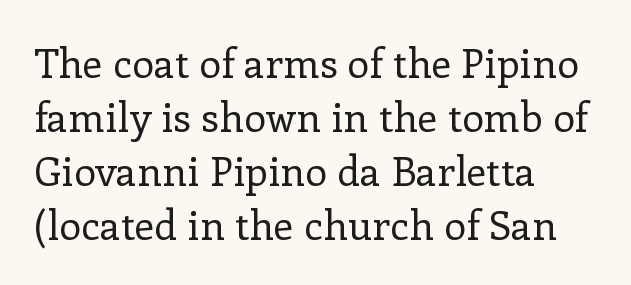
Nothing unusual about the tracking: characters are spaced as the font intends. Line starts are locked; line ends wander. A typesetter would call this proportional, since set widths differ per character. Is this a sans? No — the strokes have serifs. This sample keeps an unexceptional amount of space between lines.
